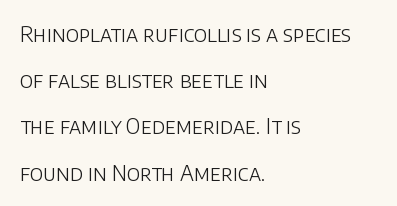
Q: Is the text bold? A: No.
Q: Is the text italic (slanted)? A: No, it is upright.
Q: Is the text underlined? A: No.
Q: How is the paragraph aligned? A: Left-aligned.
Q: Is the spacing between letters normal or unusually wide? A: Normal.
Q: Is the spacing between lines tight, normal or loose? A: Loose.
